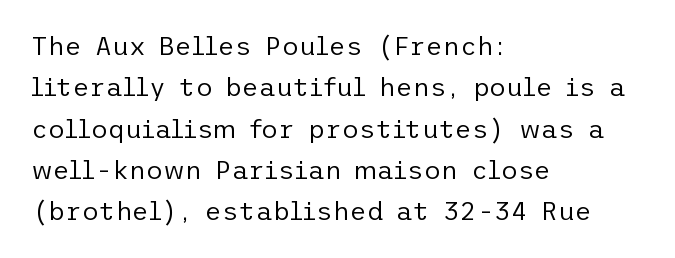
Each stroke keeps to a modest, everyday thickness or less. Whoever set this chose a conventional vertical rhythm. Caption: multi-line text, flush left, ragged right. Underlining? Definitely not there.
